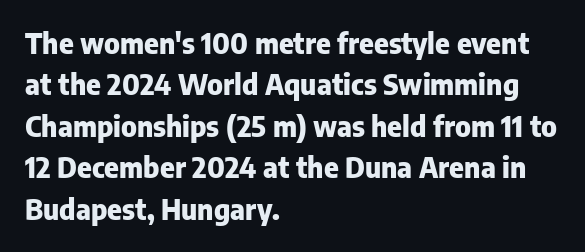
The image shows 28 px heavy sans-serif type, upright; set left-aligned, normal line spacing (1.48x), normal letter spacing, not underlined; low stroke contrast and a medium x-height.
